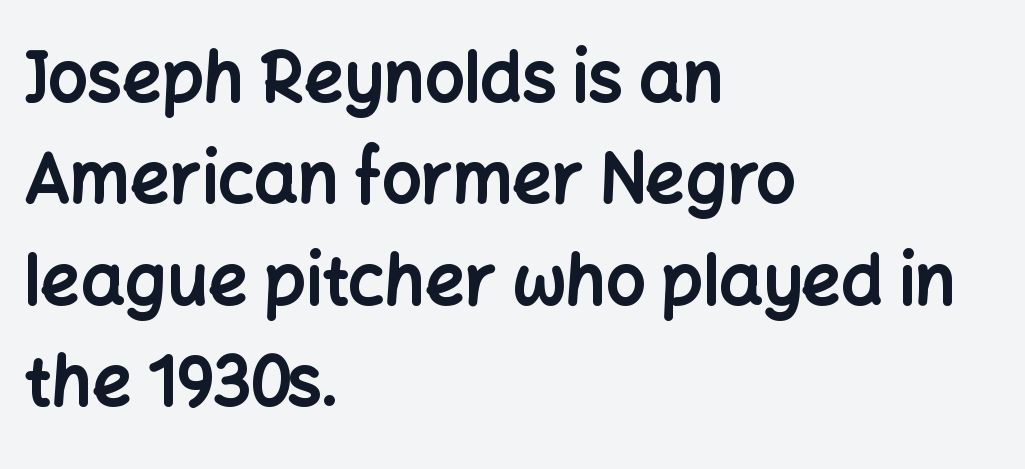
Character widths vary here, with narrow letters taking less room than wide ones. The face used here has the dense, thick strokes of a bold. Descenders hang freely into open space. These lines stack with their left ends in a neat column.
